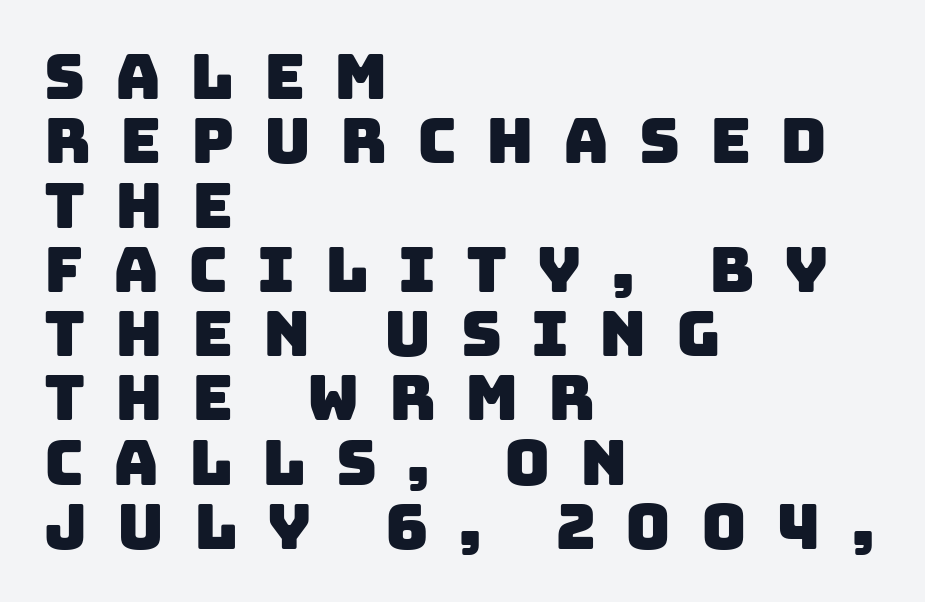
Q: Is the typeface a serif or a sans-serif typeface? A: Sans-serif.
Q: Is the text underlined? A: No.
Q: How is the paragraph aligned? A: Left-aligned.
Q: Is the spacing between letters normal or unusually wide? A: Unusually wide.
Q: Is the spacing between lines tight, normal or loose? A: Tight.
Q: Width (condensed, normal, or wide)? A: Normal.
Q: Stroke contrast? A: Low.
Q: x-height? A: Large.
Q: Monospaced? A: No.
